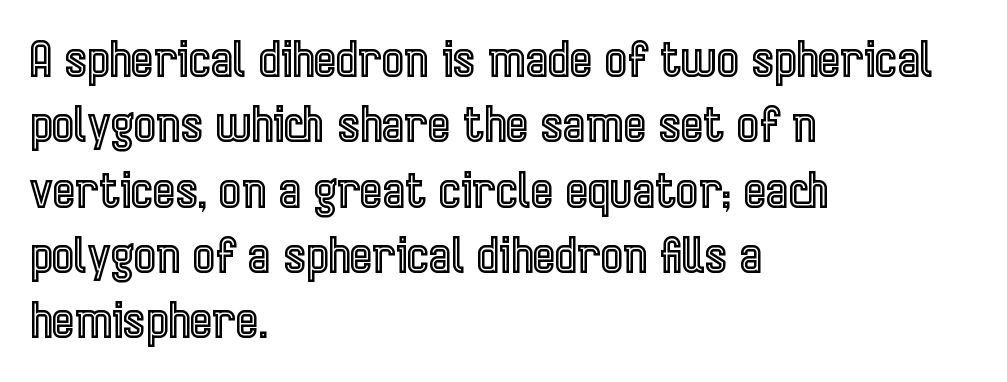
Q: Is the text italic (slanted)? A: No, it is upright.
Q: Is the text underlined? A: No.
Q: How is the paragraph aligned? A: Left-aligned.
Q: Is the spacing between letters normal or unusually wide? A: Normal.
Q: Is the spacing between lines tight, normal or loose? A: Normal.
Q: Width (condensed, normal, or wide)? A: Condensed.
Q: x-height? A: Medium.
Q: Monospaced? A: No.
